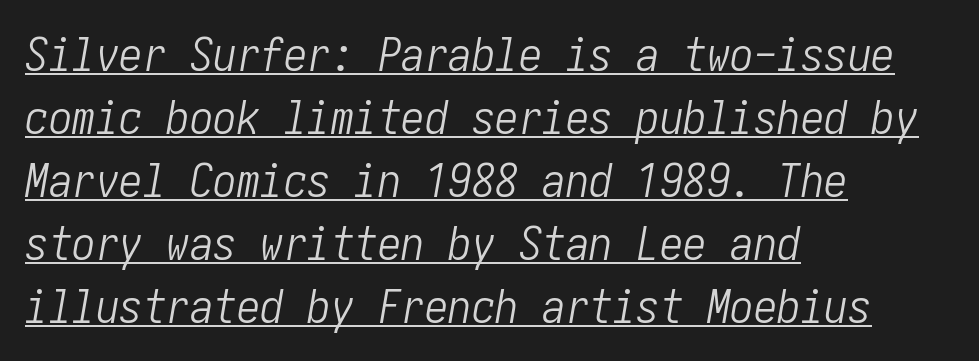
On a weight scale, this lands at 450 or below. Yep, that's italic — everything's leaning. Regular leading. There is no visible air inserted between adjacent glyphs. Short and long lines alike share a common starting point at left.
